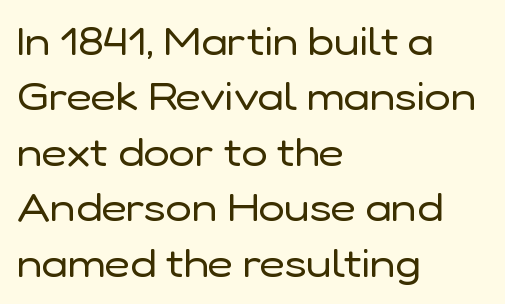
Whoever set this chose a conventional vertical rhythm. Note the varied advance widths — an 'i' is clearly narrower than an 'm'. Does the lettering tilt? It doesn't — this is upright. The face looks like a standard text weight, possibly lighter. The space beneath each line is pristine and unruled. The text was rendered using a sans face with plain stroke endings.
